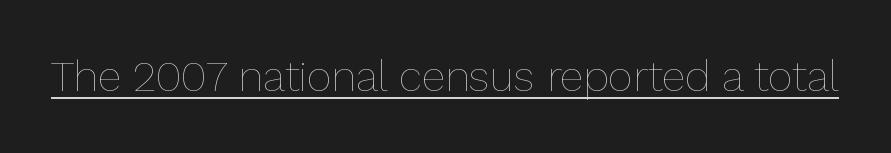
The image shows 43 px thin type, upright; set normal letter spacing, underlined; low stroke contrast and a medium x-height.
